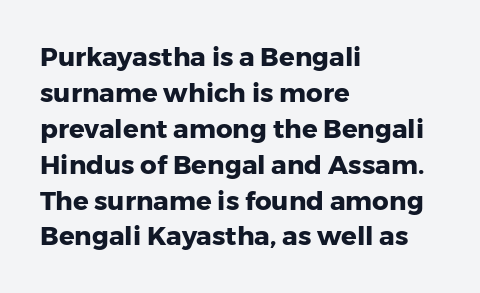
The image shows 26 px bold type, upright; set left-aligned, normal line spacing (1.38x), normal letter spacing, not underlined.
